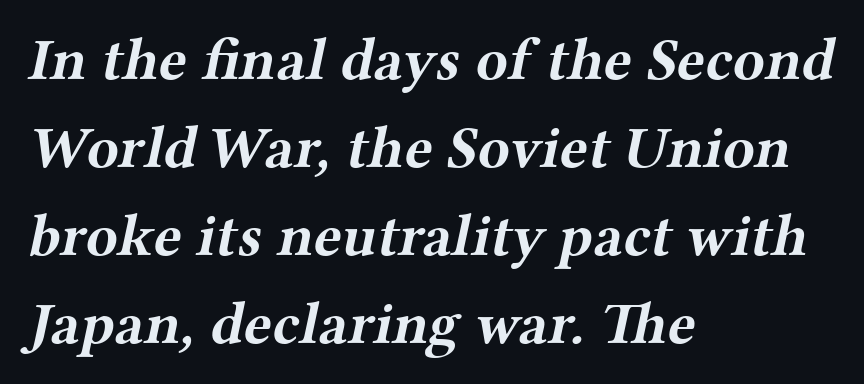
{"serif": "yes", "bold": "yes", "weight": "bold", "width": "wide", "stroke_contrast": "medium", "x_height": "medium", "monospaced": "no", "underline": "no", "align": "left", "line_spacing": "normal", "line_spacing_ratio": 1.49, "letter_spacing": "normal", "letter_spacing_em": 0.0, "glyph_px": 59}
